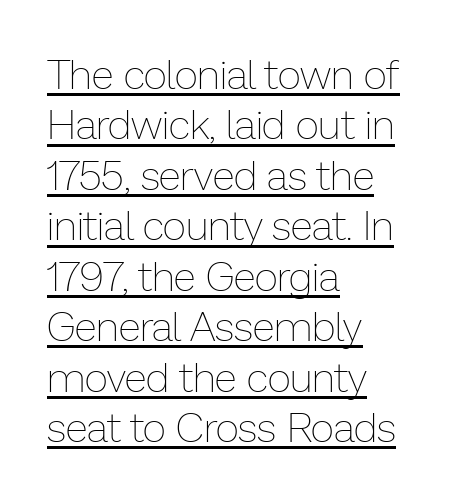
The image shows 41 px thin type, upright; set left-aligned, line spacing 1.23x, normal letter spacing, underlined; low stroke contrast and a medium x-height.
